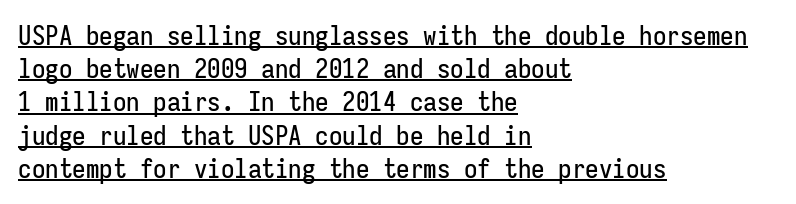
Q: Is the text italic (slanted)? A: No, it is upright.
Q: Is the text underlined? A: Yes.
Q: How is the paragraph aligned? A: Left-aligned.
Q: Is the spacing between letters normal or unusually wide? A: Normal.
